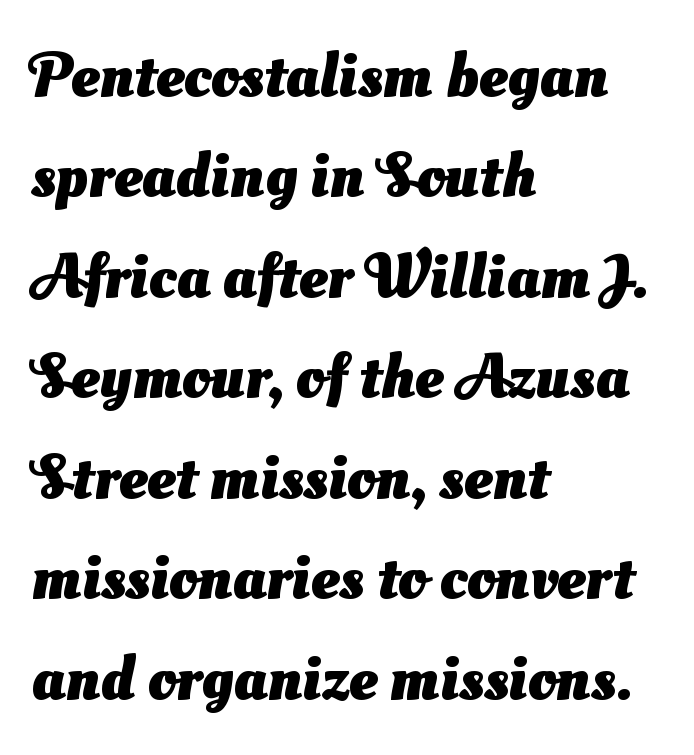
{"serif": "no", "bold": "yes", "weight": "heavy", "width": "normal", "stroke_contrast": "medium", "x_height": "small", "monospaced": "no", "underline": "no", "align": "left", "line_spacing": "normal", "line_spacing_ratio": 1.57, "letter_spacing": "normal", "letter_spacing_em": 0.0, "glyph_px": 64}
